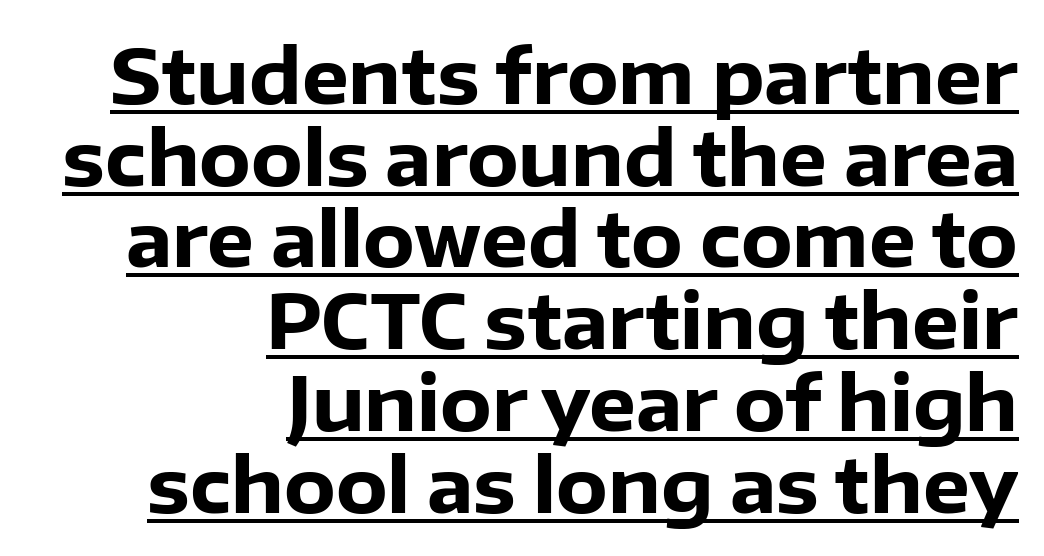
Students, observe the line beneath the letters — that is underlining. Character widths vary here, with narrow letters taking less room than wide ones. Bold? Absolutely — the strokes are thick and heavy. A typesetter would mark this as roman, not italic.
